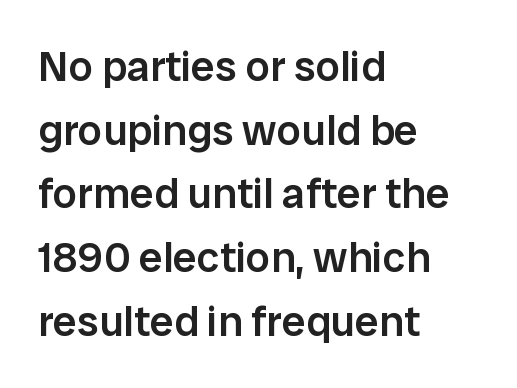
Q: Is the text bold? A: Semi-bold.
Q: Is the text italic (slanted)? A: No, it is upright.
Q: Is the typeface a serif or a sans-serif typeface? A: Sans-serif.
Q: Is the text underlined? A: No.
Q: How is the paragraph aligned? A: Left-aligned.
Q: Is the spacing between letters normal or unusually wide? A: Normal.
Q: Is the spacing between lines tight, normal or loose? A: Normal.
Q: Width (condensed, normal, or wide)? A: Normal.
Q: Stroke contrast? A: Low.
Q: x-height? A: Medium.
Q: Monospaced? A: No.
